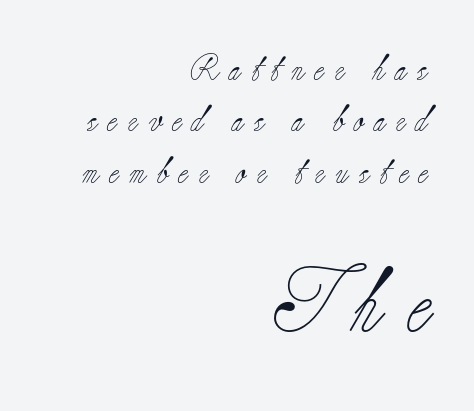
Q: Is the text bold? A: No.
Q: Is the text italic (slanted)? A: Yes.
Q: Is the typeface a serif or a sans-serif typeface? A: Serif.
Q: Is the text underlined? A: No.
Q: How is the paragraph aligned? A: Right-aligned.
Q: Is the spacing between letters normal or unusually wide? A: Unusually wide.
Q: Is the spacing between lines tight, normal or loose? A: Loose.
Q: Which block of text is set in a larger size, the first (top) or the second (bottom)? A: The second (bottom) one.
Q: Width (condensed, normal, or wide)? A: Normal.
Q: Stroke contrast? A: Low.
Q: x-height? A: Small.
Q: Monospaced? A: No.
